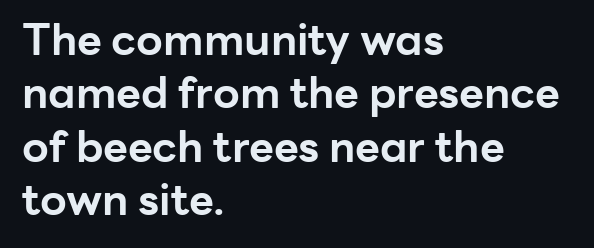
Q: Is the text bold? A: Yes.
Q: Is the text italic (slanted)? A: No, it is upright.
Q: Is the typeface a serif or a sans-serif typeface? A: Sans-serif.
Q: Is the text underlined? A: No.
Q: How is the paragraph aligned? A: Left-aligned.
Q: Is the spacing between letters normal or unusually wide? A: Normal.
Q: Width (condensed, normal, or wide)? A: Normal.
Q: Stroke contrast? A: Low.
Q: x-height? A: Medium.
Q: Monospaced? A: No.
